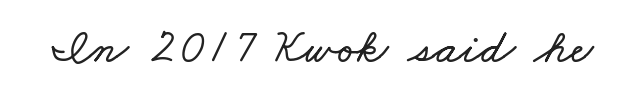
{"width": "wide", "stroke_contrast": "low", "x_height": "small", "monospaced": "no", "underline": "no", "letter_spacing": "normal", "letter_spacing_em": 0.0, "glyph_px": 48}
